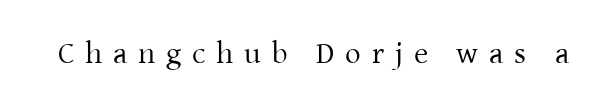
The image shows 31 px regular-weight serif type, upright; set unusually wide letter spacing (+0.35 em), not underlined; low stroke contrast and a medium x-height.
